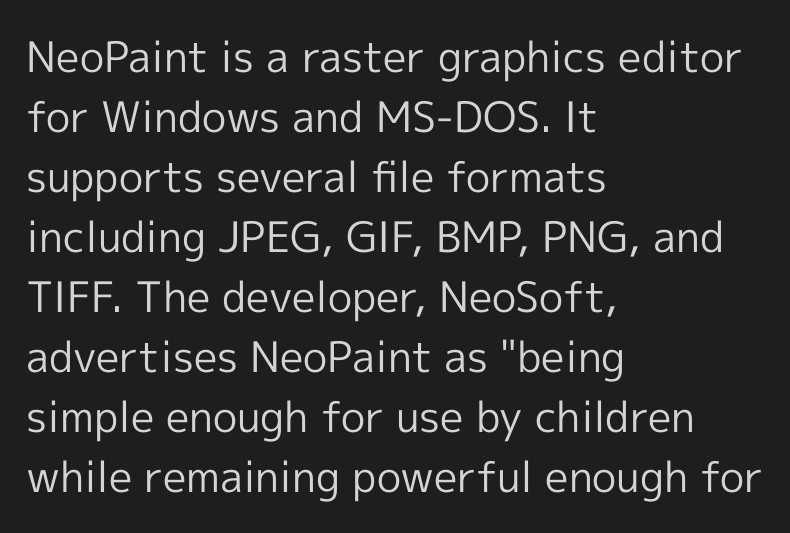
Q: Is the text bold? A: No.
Q: Is the text italic (slanted)? A: No, it is upright.
Q: Is the typeface a serif or a sans-serif typeface? A: Sans-serif.
Q: Is the text underlined? A: No.
Q: How is the paragraph aligned? A: Left-aligned.
Q: Is the spacing between letters normal or unusually wide? A: Normal.
Q: Is the spacing between lines tight, normal or loose? A: Normal.
Q: Width (condensed, normal, or wide)? A: Normal.
Q: x-height? A: Medium.
Q: Monospaced? A: No.
